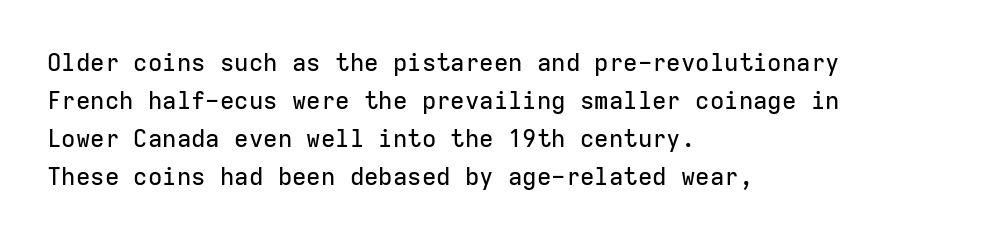
The specimen omits any rule beneath the text block's lines. Alignment: flush left. Italic? Not at all — the glyphs are vertical. The lines sit at an ordinary, default distance from one another. You could call the tracking neutral — neither tight nor loose.
